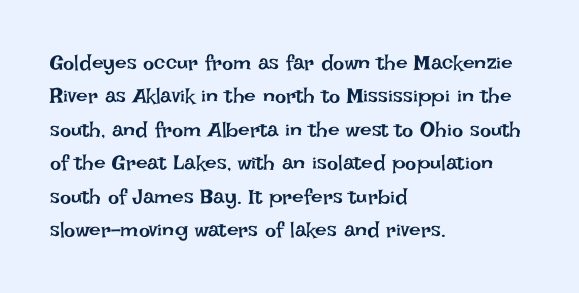
Q: Is the text bold? A: No.
Q: Is the text italic (slanted)? A: No, it is upright.
Q: Is the text underlined? A: No.
Q: How is the paragraph aligned? A: Left-aligned.
Q: Is the spacing between letters normal or unusually wide? A: Normal.
Q: Is the spacing between lines tight, normal or loose? A: Normal.
